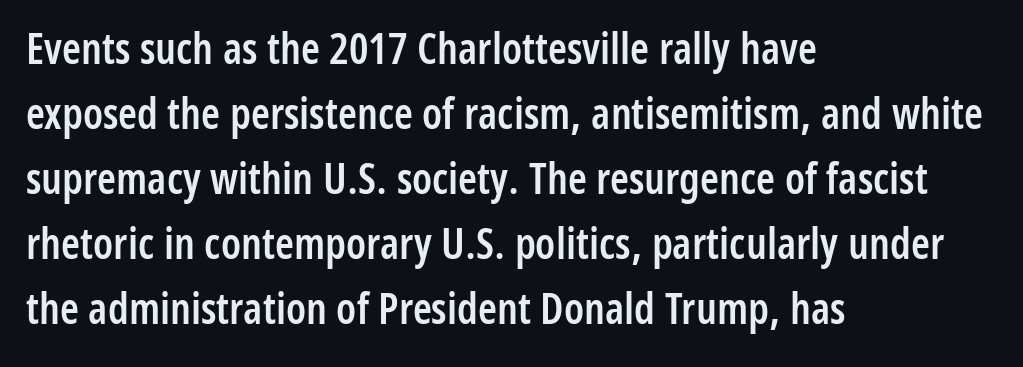
The image shows 43 px semibold, condensed sans-serif type, upright; set left-aligned, normal line spacing (1.51x), normal letter spacing, not underlined; low stroke contrast and a medium x-height.
